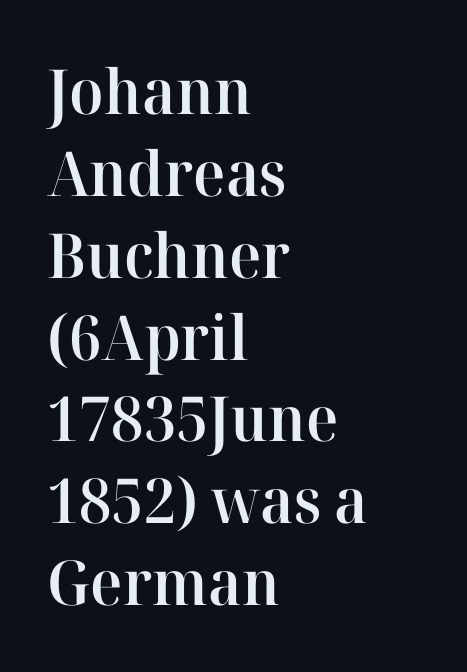
Q: Is the text bold? A: Semi-bold.
Q: Is the text italic (slanted)? A: No, it is upright.
Q: Is the typeface a serif or a sans-serif typeface? A: Serif.
Q: Is the text underlined? A: No.
Q: How is the paragraph aligned? A: Left-aligned.
Q: Is the spacing between letters normal or unusually wide? A: Normal.
Q: Is the spacing between lines tight, normal or loose? A: Normal.
Q: Width (condensed, normal, or wide)? A: Normal.
Q: Stroke contrast? A: High.
Q: x-height? A: Medium.
Q: Monospaced? A: No.
